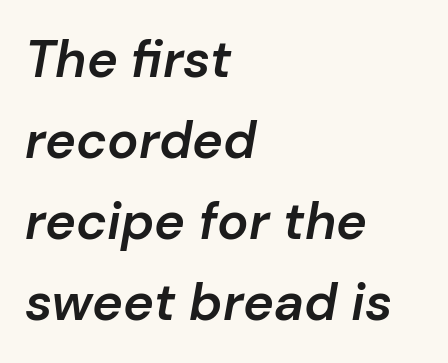
The letters sit at their default tracking, neither squeezed nor spread. Leading matches the norm, producing a regular column. The characters look somewhat weighty, a semibold short of true bold. An italicized treatment has been applied to the whole sample.
